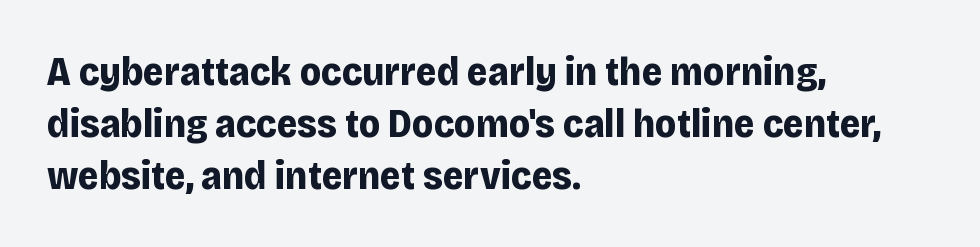
Q: Is the text bold? A: Yes.
Q: Is the text italic (slanted)? A: No, it is upright.
Q: Is the typeface a serif or a sans-serif typeface? A: Sans-serif.
Q: Is the text underlined? A: No.
Q: How is the paragraph aligned? A: Left-aligned.
Q: Is the spacing between letters normal or unusually wide? A: Normal.
Q: Is the spacing between lines tight, normal or loose? A: Normal.
Q: Width (condensed, normal, or wide)? A: Normal.
Q: Stroke contrast? A: Low.
Q: x-height? A: Large.
Q: Monospaced? A: No.
